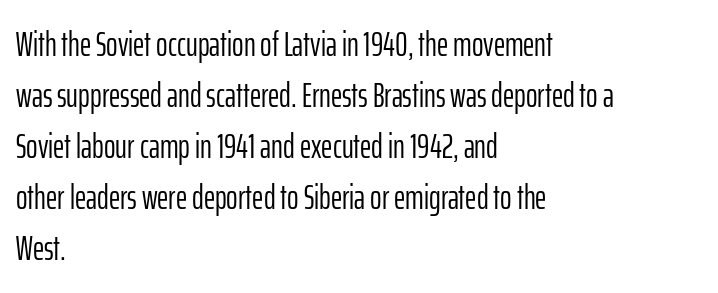
{"serif": "no", "italic": "no", "bold": "no", "weight": "light", "width": "condensed", "stroke_contrast": "low", "x_height": "medium", "monospaced": "no", "underline": "no", "align": "left", "line_spacing": "normal", "line_spacing_ratio": 1.46, "letter_spacing": "normal", "letter_spacing_em": 0.0, "glyph_px": 35}
